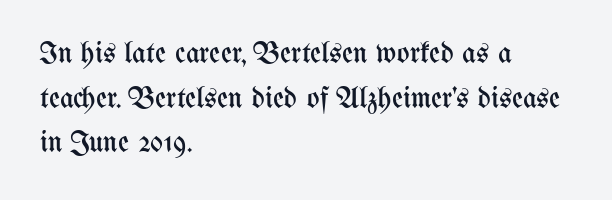
Is this a fixed-width face? No — the glyphs have proportional, varying widths. The letterforms sit at book weight or below. Alignment: flush left. Students, note that the glyphs here touch the page at normal intervals. In terms of posture, this sample is upright. Vertically, the passage feels balanced, rows spaced as you'd expect.
